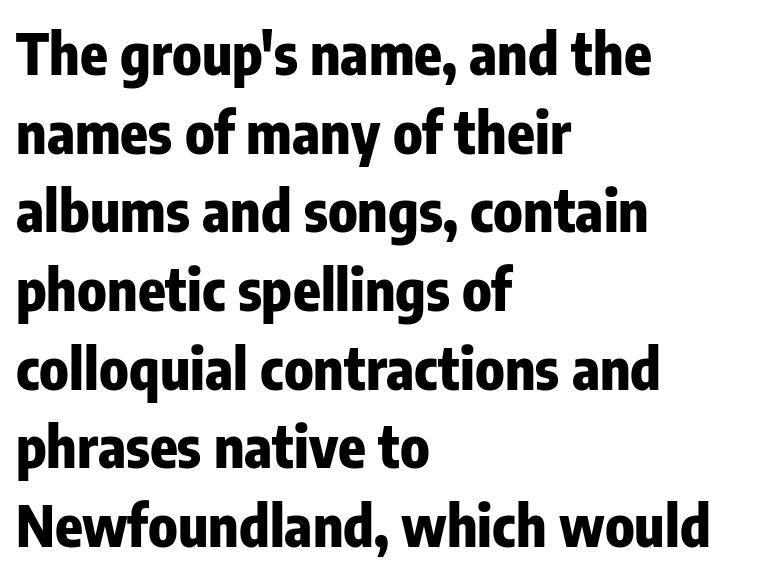
{"serif": "no", "italic": "no", "bold": "yes", "weight": "heavy", "width": "condensed", "stroke_contrast": "low", "x_height": "medium", "monospaced": "no", "underline": "no", "align": "left", "line_spacing": "normal", "line_spacing_ratio": 1.38, "letter_spacing": "normal", "letter_spacing_em": 0.0, "glyph_px": 57}
